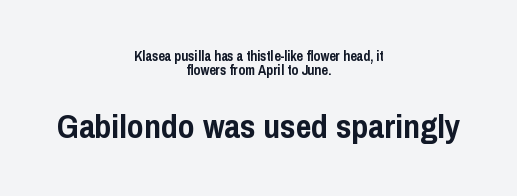
{"serif": "no", "italic": "no", "bold": "yes", "weight": "semibold", "width": "condensed", "stroke_contrast": "low", "x_height": "medium", "monospaced": "no", "underline": "no", "align": "center", "line_spacing": "tight", "line_spacing_ratio": 1.03, "letter_spacing": "normal", "letter_spacing_em": 0.0, "larger_block": "second", "size_ratio": 2.43, "glyph_px": 34}
